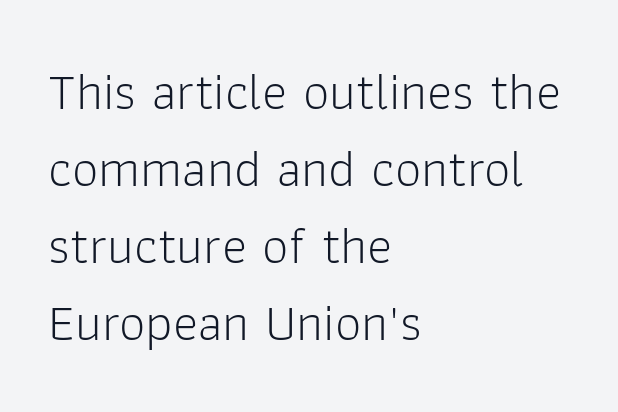
{"serif": "no", "italic": "no", "bold": "no", "weight": "light", "width": "normal", "stroke_contrast": "low", "x_height": "medium", "monospaced": "no", "underline": "no", "align": "left", "line_spacing": "normal", "line_spacing_ratio": 1.45, "letter_spacing": "normal", "letter_spacing_em": 0.0, "glyph_px": 53}
